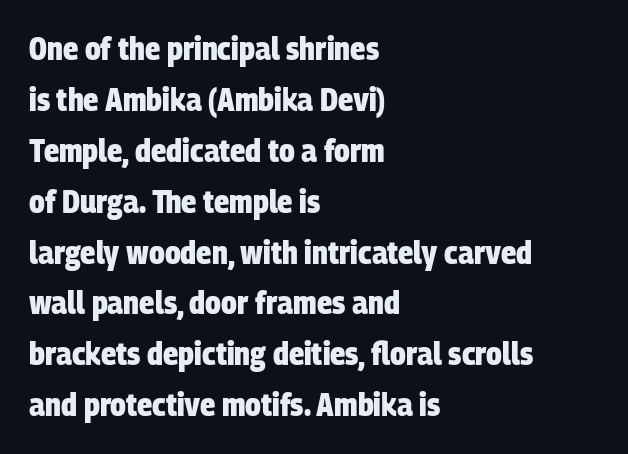
Think of a printed novel: that variable character pitch is what you see here. The face used here is rendered with its standard letterfit. Strong, thick strokes mark this as bold type. Underline: absent. The typesetter chose a ragged-right arrangement here.
